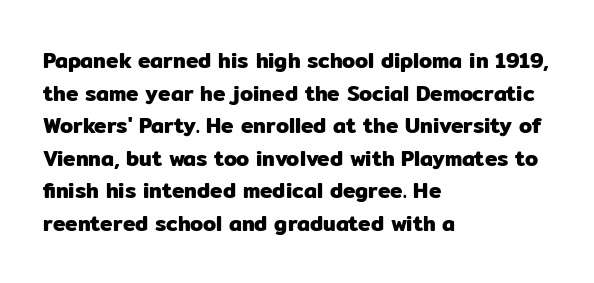
The image shows 21 px text type, upright; set left-aligned, normal line spacing (1.55x), normal letter spacing, not underlined.
